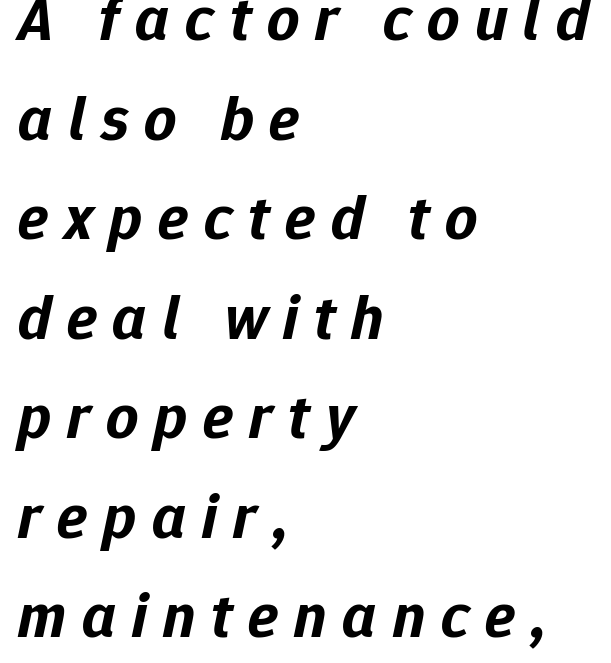
Q: Is the text bold? A: Yes.
Q: Is the text italic (slanted)? A: Yes, it leans right by about 12 degrees.
Q: Is the text underlined? A: No.
Q: How is the paragraph aligned? A: Left-aligned.
Q: Is the spacing between letters normal or unusually wide? A: Unusually wide.
Q: Is the spacing between lines tight, normal or loose? A: Normal.
Q: Width (condensed, normal, or wide)? A: Normal.
Q: Stroke contrast? A: Low.
Q: x-height? A: Medium.
Q: Monospaced? A: No.
